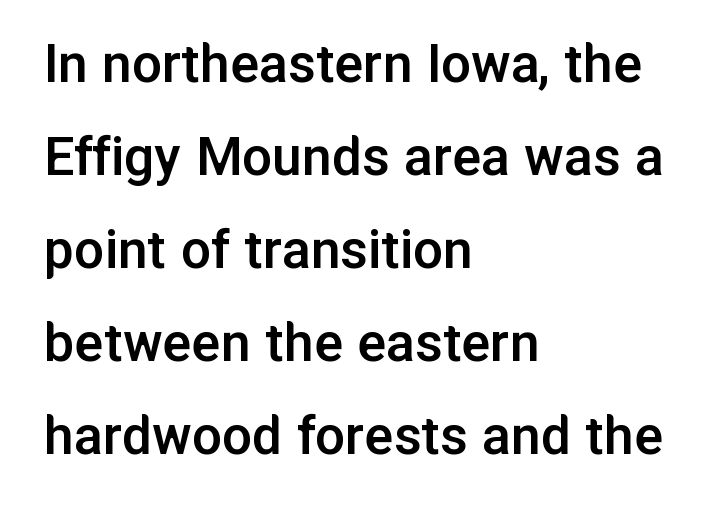
Q: Is the text bold? A: Semi-bold.
Q: Is the text italic (slanted)? A: No, it is upright.
Q: Is the typeface a serif or a sans-serif typeface? A: Sans-serif.
Q: Is the text underlined? A: No.
Q: How is the paragraph aligned? A: Left-aligned.
Q: Is the spacing between letters normal or unusually wide? A: Normal.
Q: Is the spacing between lines tight, normal or loose? A: Normal.
Q: Width (condensed, normal, or wide)? A: Normal.
Q: Stroke contrast? A: Low.
Q: x-height? A: Medium.
Q: Monospaced? A: No.
